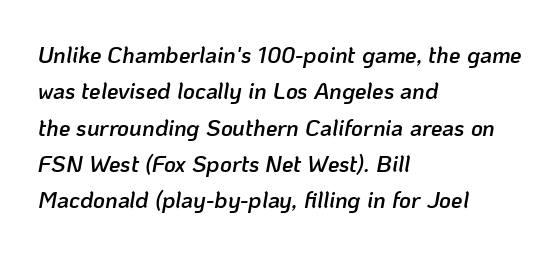
{"italic": "yes", "lean": "right", "slant_degrees": 10, "bold": "semi", "underline": "no", "align": "left", "line_spacing": "normal", "line_spacing_ratio": 1.58, "letter_spacing": "normal", "letter_spacing_em": 0.0, "glyph_px": 23}
